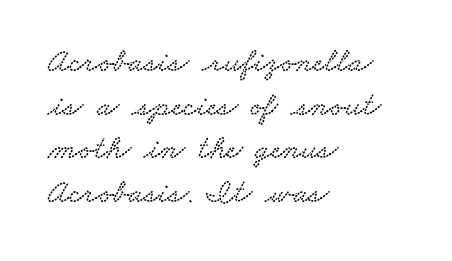
The image shows 33 px wide serif type; set left-aligned, normal line spacing (1.32x), normal letter spacing, not underlined; low stroke contrast and a small x-height.
